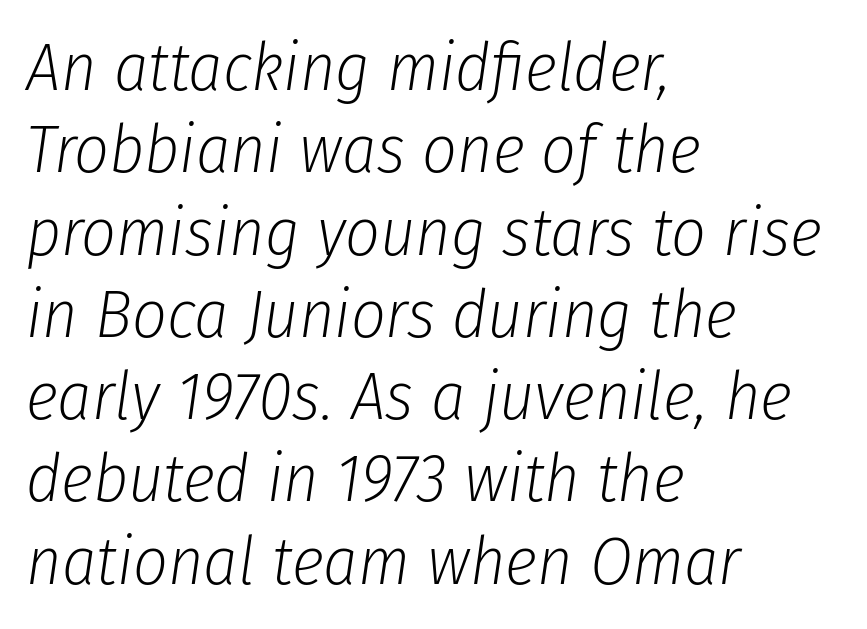
The foot of each line stays bare and open. Think standard paragraph weight, or any step lighter than that. Does the lettering tilt? It does — this is italic. Character widths vary here, with narrow letters taking less room than wide ones. This rendering uses left alignment, leaving the right contour irregular. Glyph-to-glyph distance matches everyday printed text.
